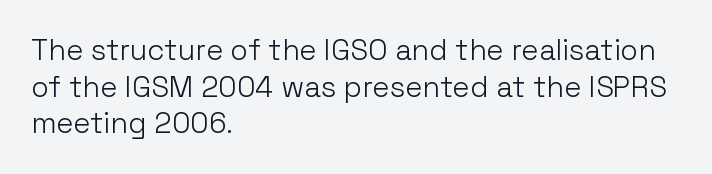
Alignment: flush left. Is the stroke heavy? The answer is a plain regular-or-lighter. These lines are rendered in a variable-pitch font. Lines of text with bare space underneath. Does extra space separate the letters? No, they use regular spacing.
